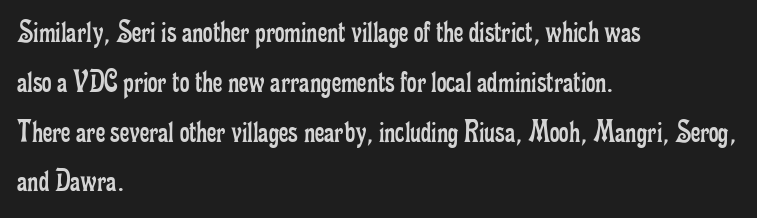
Q: Is the text bold? A: No.
Q: Is the text italic (slanted)? A: No, it is upright.
Q: Is the typeface a serif or a sans-serif typeface? A: Serif.
Q: Is the text underlined? A: No.
Q: How is the paragraph aligned? A: Left-aligned.
Q: Is the spacing between letters normal or unusually wide? A: Normal.
Q: Is the spacing between lines tight, normal or loose? A: Normal.
Q: Width (condensed, normal, or wide)? A: Condensed.
Q: Stroke contrast? A: Low.
Q: x-height? A: Small.
Q: Monospaced? A: No.
